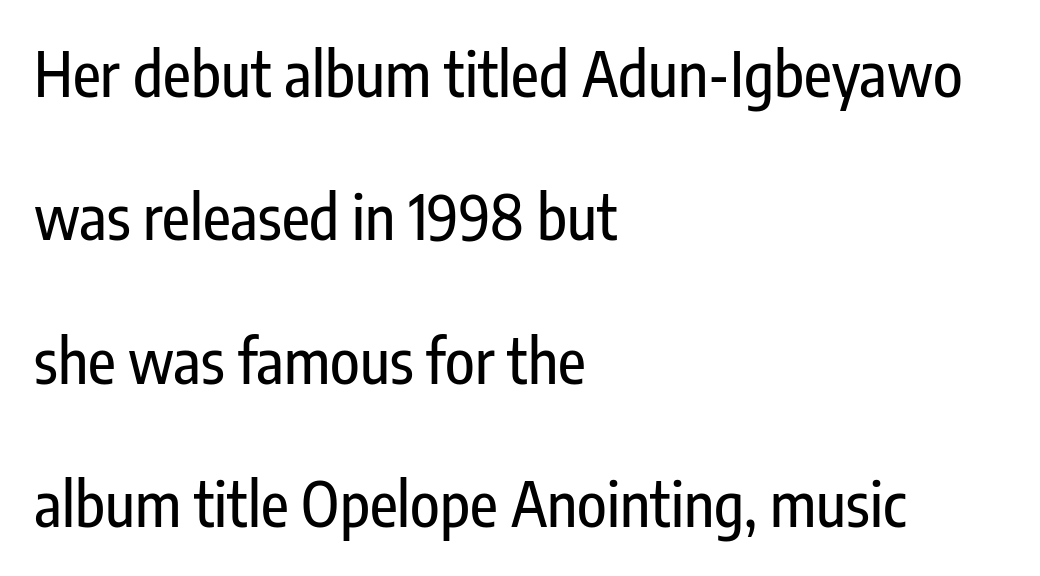
The image shows 61 px condensed sans-serif type, upright; set left-aligned, loose line spacing (2.35x), normal letter spacing, not underlined; low stroke contrast and a medium x-height.
